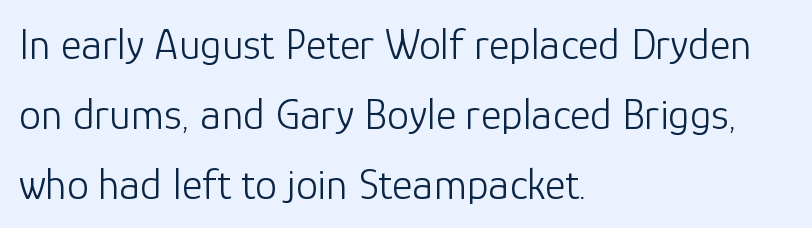
The image shows 44 px light sans-serif type, upright; set left-aligned, normal line spacing (1.59x), normal letter spacing, not underlined; low stroke contrast and a medium x-height.
